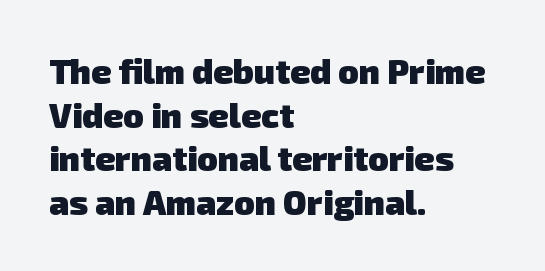
The image shows 34 px heavy sans-serif type; set left-aligned, normal line spacing (1.28x), normal letter spacing, not underlined; low stroke contrast and a medium x-height.
